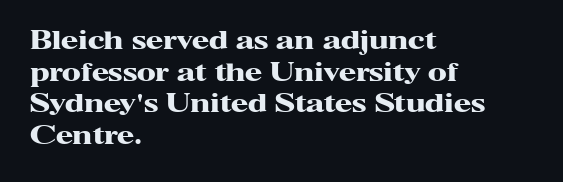
Q: Is the text bold? A: Yes.
Q: Is the text italic (slanted)? A: No, it is upright.
Q: Is the text underlined? A: No.
Q: How is the paragraph aligned? A: Left-aligned.
Q: Is the spacing between letters normal or unusually wide? A: Normal.
Q: Is the spacing between lines tight, normal or loose? A: Normal.
